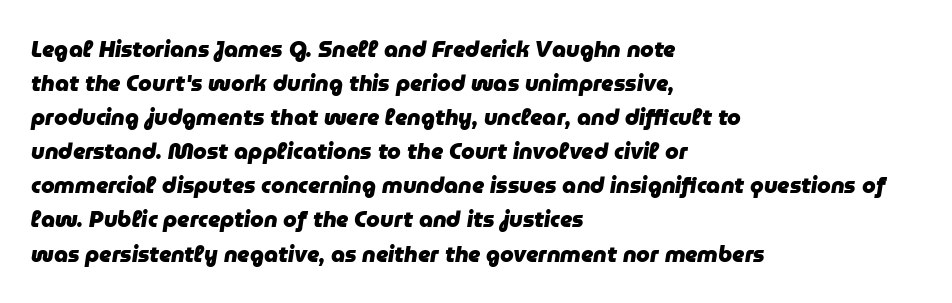
This sample uses plain, unmodified letter spacing. The font's italic variant was chosen for this text. The passage is arranged the way most books set body copy — flush left. Plenty of ink on the page — the face is bold. Plain, unruled lines of type.
